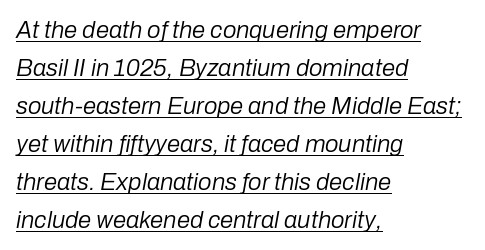
Q: Is the text bold? A: No.
Q: Is the text italic (slanted)? A: Yes, it leans right by about 10 degrees.
Q: Is the text underlined? A: Yes.
Q: How is the paragraph aligned? A: Left-aligned.
Q: Is the spacing between letters normal or unusually wide? A: Normal.
Q: Is the spacing between lines tight, normal or loose? A: Normal.
